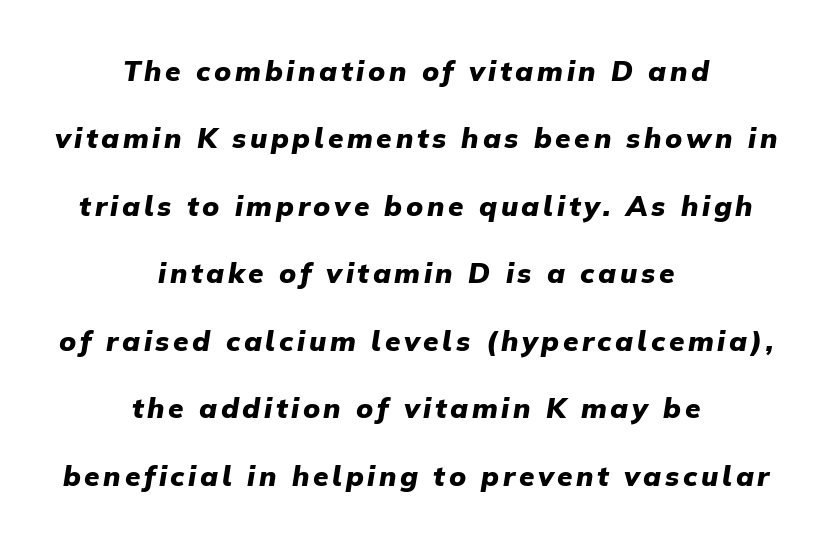
{"italic": "yes", "lean": "right", "slant_degrees": 9, "bold": "yes", "weight": "heavy", "width": "normal", "stroke_contrast": "low", "x_height": "medium", "monospaced": "no", "underline": "no", "align": "center", "line_spacing": "loose", "line_spacing_ratio": 2.41, "glyph_px": 28}
